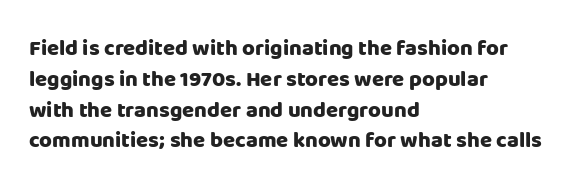
Q: Is the text bold? A: Yes.
Q: Is the text italic (slanted)? A: No, it is upright.
Q: Is the text underlined? A: No.
Q: How is the paragraph aligned? A: Left-aligned.
Q: Is the spacing between letters normal or unusually wide? A: Normal.
Q: Is the spacing between lines tight, normal or loose? A: Normal.
